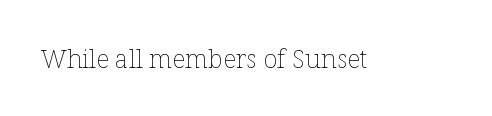
The image shows 26 px text type, upright; set normal letter spacing, not underlined.
